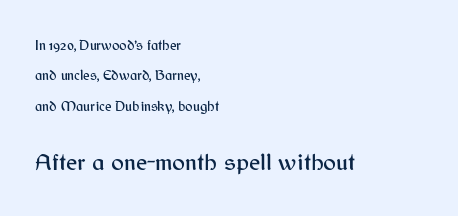
Only glyphs here, with clear space below each row. These lines keep a tight, regular rhythm from letter to letter. The leading is generous, giving the passage an open texture. Which margin do the lines hug? The left one — the right edge is uneven.
